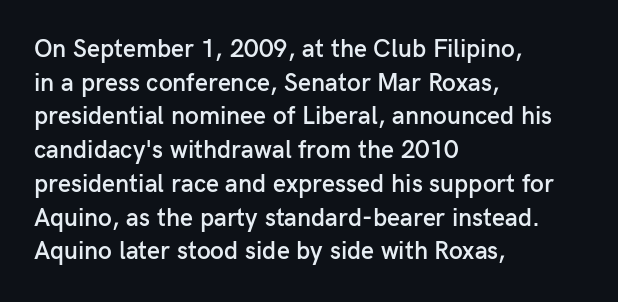
The image shows 25 px text type, upright; set left-aligned, normal line spacing (1.35x), normal letter spacing, not underlined.
